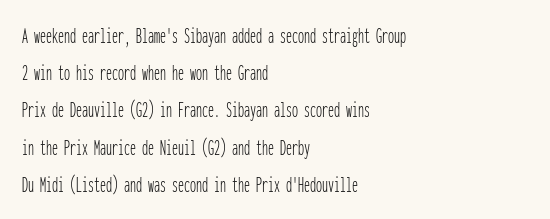
Ordinary non-slanted type is in use. This sample uses plain, unmodified letter spacing. Has an underline been added? It has not. The designer left line spacing at the default. The cut favours lightness, reaching ordinary text weight at its darkest. Layout note: lines flush left.
